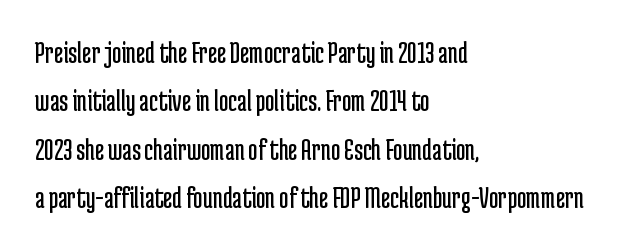
{"serif": "no", "italic": "no", "bold": "no", "weight": "regular", "width": "condensed", "stroke_contrast": "low", "x_height": "medium", "monospaced": "no", "underline": "no", "align": "left", "line_spacing": "normal", "line_spacing_ratio": 1.51, "letter_spacing": "normal", "letter_spacing_em": 0.0, "glyph_px": 32}
